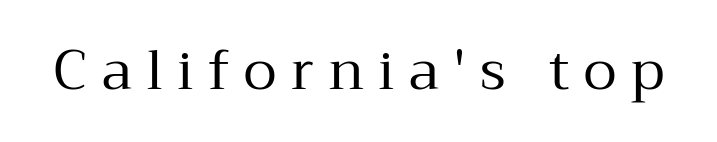
{"serif": "yes", "italic": "no", "bold": "no", "weight": "regular", "width": "normal", "stroke_contrast": "medium", "x_height": "medium", "monospaced": "no", "underline": "no", "letter_spacing": "wide", "letter_spacing_em": 0.26, "glyph_px": 55}
